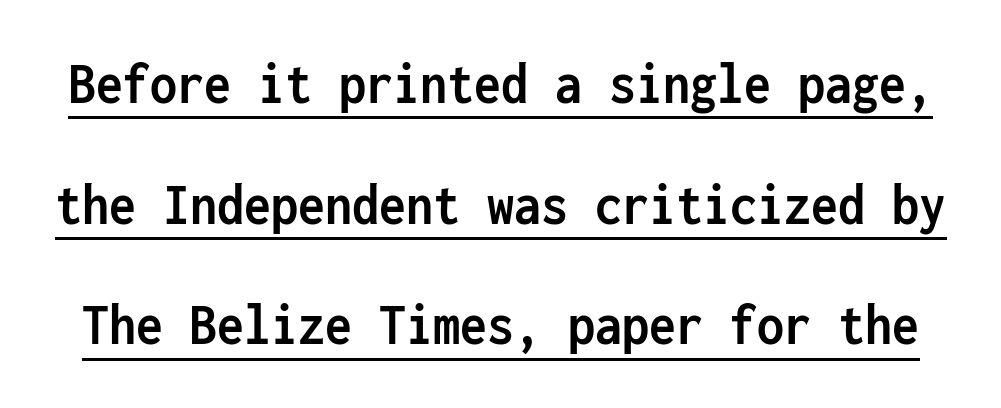
Does the lettering tilt? It doesn't — this is upright. The passage shown is typed in a monospace face where columns stay perfectly aligned. Nothing sits at the stroke ends, so this counts as sans-serif. Decoration check: the copy is underlined. Emphasis by weight is at full strength: bold. Short note: letters normally spaced.
